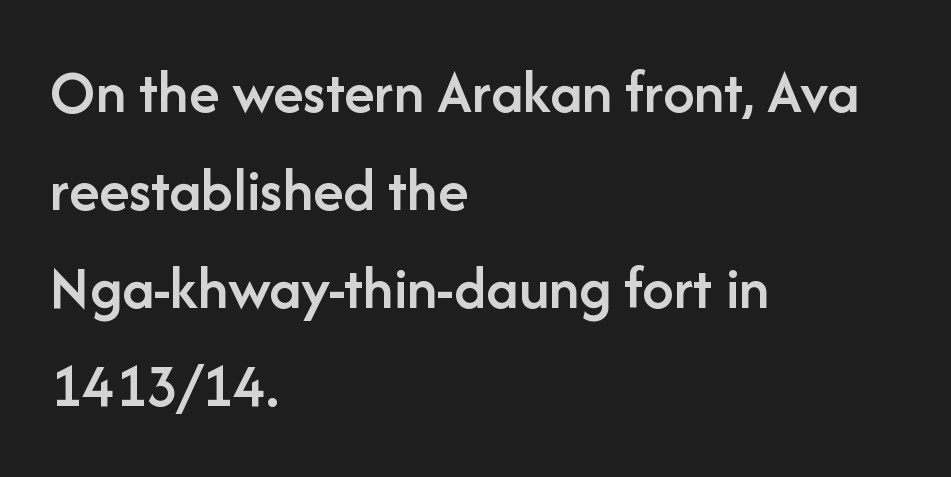
No italicization has been applied; the sample stays upright. Does the copy run flush right? No — it runs flush left. These lines carry some extra weight — a demibold, not a full bold. Each word holds together tightly as a unit, with standard inter-letter gaps. In terms of letterform style, serifs are entirely absent. Check under the words: just untouched page.
